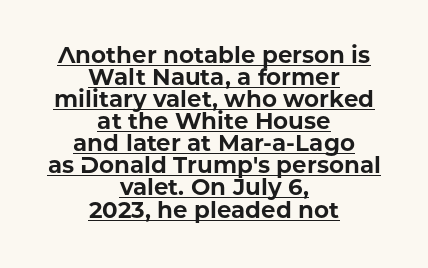
{"italic": "no", "bold": "yes", "underline": "yes", "align": "center", "line_spacing": "tight", "line_spacing_ratio": 0.96, "letter_spacing": "normal", "letter_spacing_em": 0.0, "glyph_px": 23}
